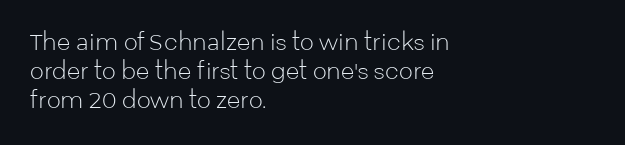
The image shows 22 px text type, upright; set left-aligned, normal line spacing (1.32x), normal letter spacing, not underlined.
